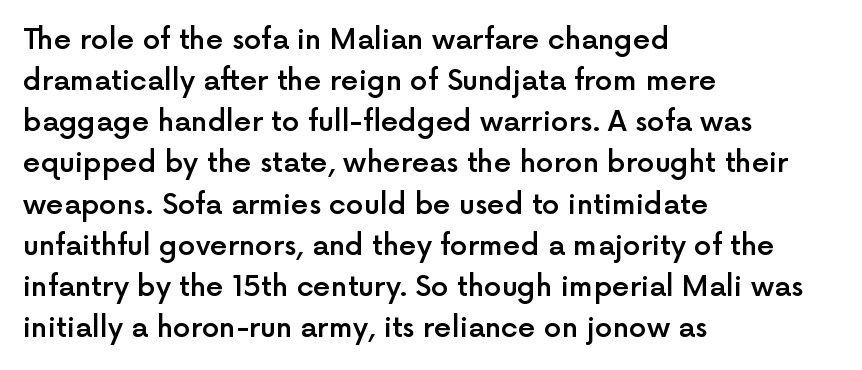
This is the regular roman posture of the typeface. Think of a printed novel: that variable character pitch is what you see here. Look at the stroke-to-counter ratio: somewhat heavy, a semibold. The face used here is rendered with its standard letterfit. The passage is arranged the way most books set body copy — flush left.
